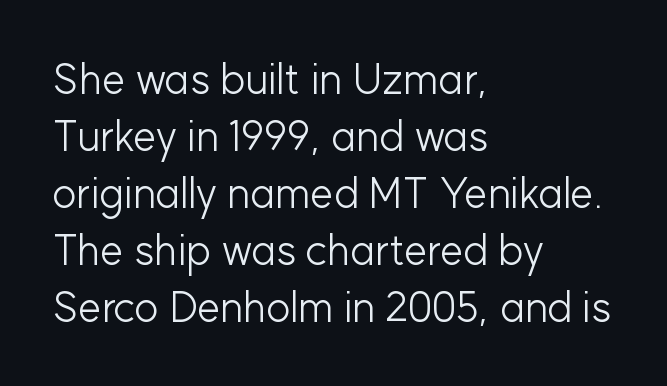
{"serif": "no", "italic": "no", "bold": "no", "weight": "light", "width": "normal", "stroke_contrast": "low", "x_height": "medium", "monospaced": "no", "underline": "no", "align": "left", "line_spacing": "normal", "line_spacing_ratio": 1.36, "letter_spacing": "normal", "letter_spacing_em": 0.0, "glyph_px": 42}
